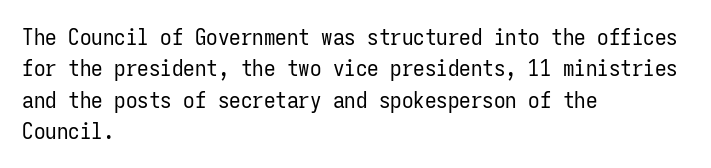
{"italic": "no", "bold": "no", "underline": "no", "align": "left", "line_spacing": "normal", "line_spacing_ratio": 1.36, "letter_spacing": "normal", "letter_spacing_em": 0.0, "glyph_px": 23}
